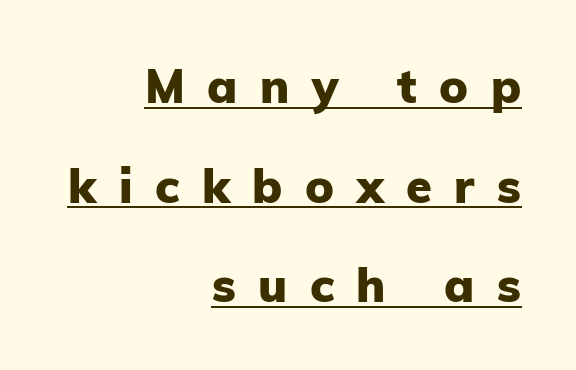
The image shows 47 px heavy sans-serif type, upright; set right-aligned, loose line spacing (2.12x), unusually wide letter spacing (+0.48 em), underlined; low stroke contrast and a medium x-height.
